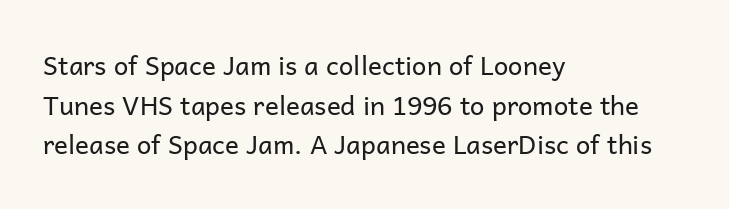
{"italic": "no", "bold": "no", "underline": "no", "align": "left", "line_spacing": "normal", "line_spacing_ratio": 1.52, "letter_spacing": "normal", "letter_spacing_em": 0.0, "glyph_px": 26}
